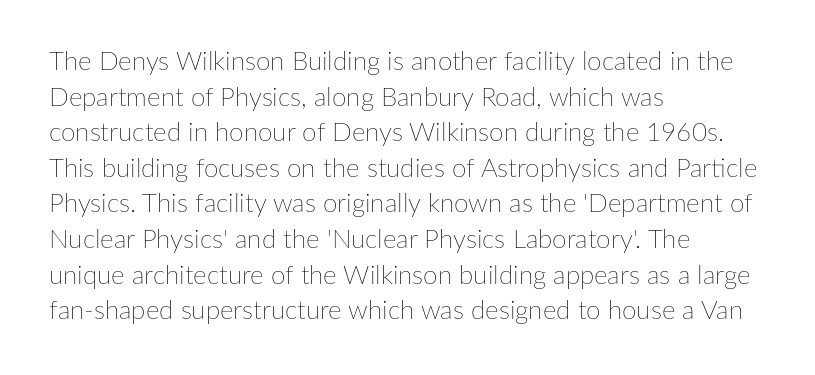
The line texture is even and compact thanks to regular tracking. Honestly, the row spacing looks completely unremarkable. Every row of glyphs begins at an identical x-position on the left. The letters stand straight up with perfectly vertical stems. Stroke thickness stays within the range of a standard reading face or lighter. Unmarked baselines from the first word to the last.
